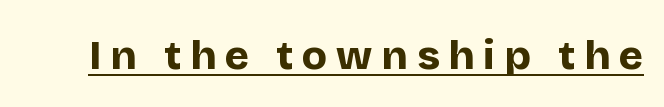
The rendered words wear a rule along their underside. Designer's note — italics off, roman on. A dark, heavy texture on the line: the type is bold. This is sans-serif lettering, the kind often seen on screens and signage. Think of a printed novel: that variable character pitch is what you see here.
